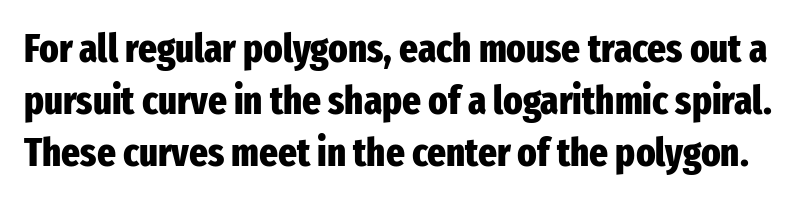
{"serif": "no", "italic": "no", "bold": "yes", "weight": "heavy", "width": "condensed", "stroke_contrast": "low", "x_height": "medium", "monospaced": "no", "underline": "no", "line_spacing": "normal", "line_spacing_ratio": 1.3, "letter_spacing": "normal", "letter_spacing_em": 0.0, "glyph_px": 40}
